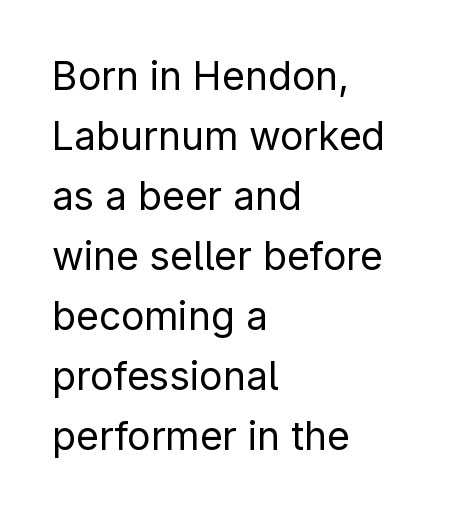
{"serif": "no", "italic": "no", "bold": "no", "weight": "regular", "width": "normal", "stroke_contrast": "low", "x_height": "medium", "monospaced": "no", "underline": "no", "align": "left", "line_spacing": "normal", "line_spacing_ratio": 1.54, "letter_spacing": "normal", "letter_spacing_em": 0.0, "glyph_px": 39}
